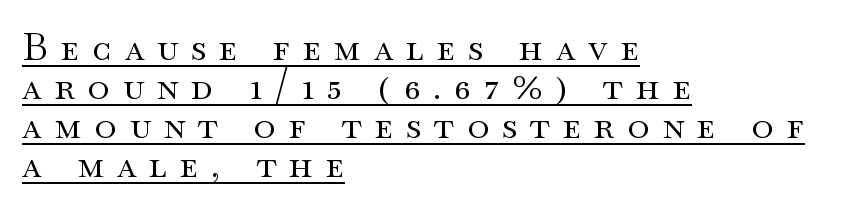
Q: Is the text bold? A: No.
Q: Is the text italic (slanted)? A: No, it is upright.
Q: Is the typeface a serif or a sans-serif typeface? A: Serif.
Q: Is the text underlined? A: Yes.
Q: How is the paragraph aligned? A: Left-aligned.
Q: Is the spacing between letters normal or unusually wide? A: Unusually wide.
Q: Is the spacing between lines tight, normal or loose? A: Tight.
Q: Width (condensed, normal, or wide)? A: Wide.
Q: Stroke contrast? A: Medium.
Q: x-height? A: Small.
Q: Monospaced? A: No.
